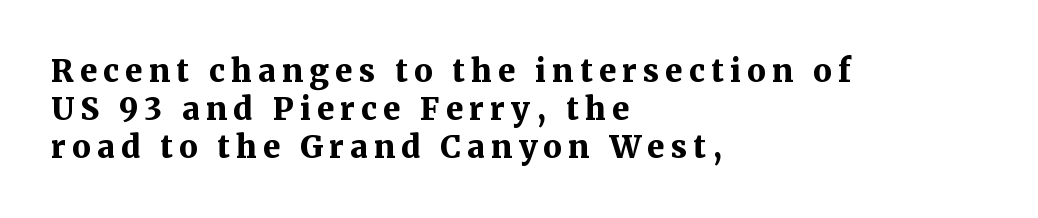
There is plenty of visible air inserted between adjacent glyphs. I'd describe the lettering as bold — thick and assertive. The area under the type is left untouched. Do the characters align in a grid? No, the font is proportional. This is serif lettering, the kind often seen in printed books.
